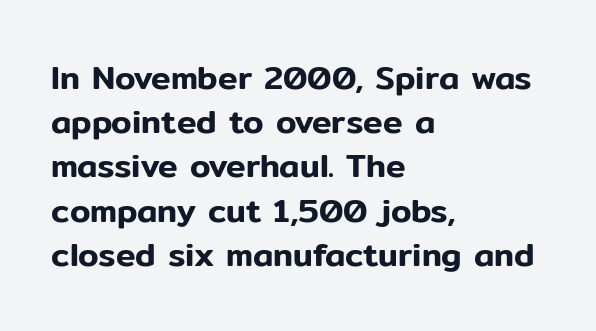
Nobody drew a line under any word here. A typesetter would call this zero additional tracking. Short and long lines alike share a common starting point at left. The designer left line spacing at the default. The face used here is proportionally spaced, like ordinary book or web type. This sample uses a sans-serif face.
